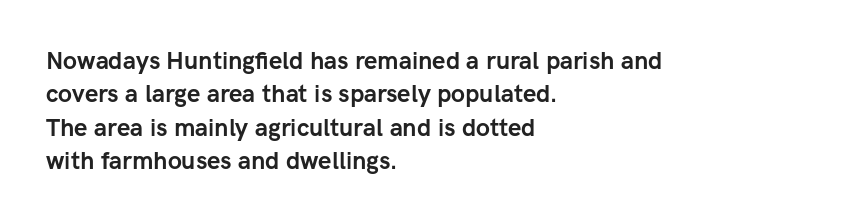
Q: Is the text bold? A: Yes.
Q: Is the text italic (slanted)? A: No, it is upright.
Q: Is the text underlined? A: No.
Q: How is the paragraph aligned? A: Left-aligned.
Q: Is the spacing between letters normal or unusually wide? A: Normal.
Q: Is the spacing between lines tight, normal or loose? A: Normal.
